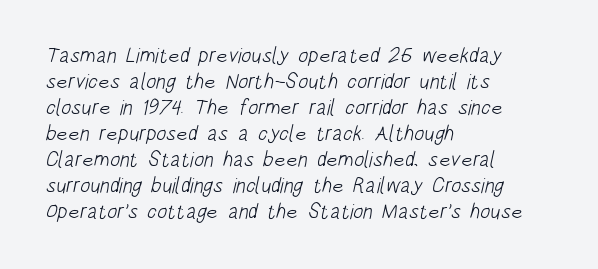
Q: Is the text bold? A: No.
Q: Is the text underlined? A: No.
Q: How is the paragraph aligned? A: Left-aligned.
Q: Is the spacing between letters normal or unusually wide? A: Normal.
